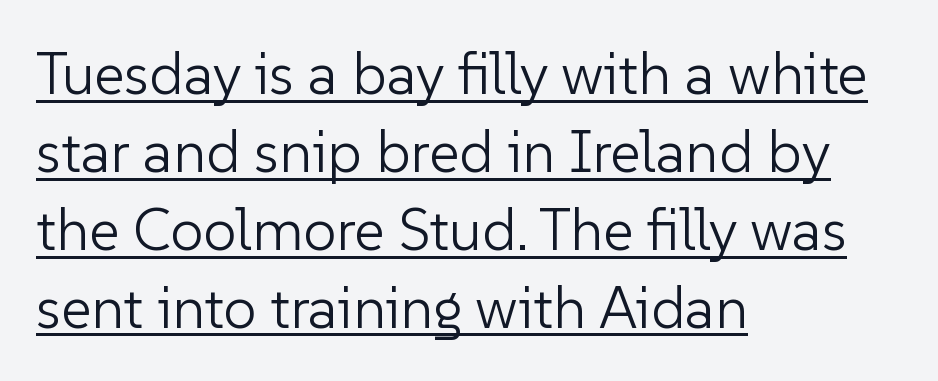
{"serif": "no", "italic": "no", "bold": "no", "weight": "light", "width": "normal", "stroke_contrast": "low", "x_height": "medium", "monospaced": "no", "underline": "yes", "align": "left", "line_spacing": "normal", "line_spacing_ratio": 1.32, "letter_spacing": "normal", "letter_spacing_em": 0.0, "glyph_px": 59}
